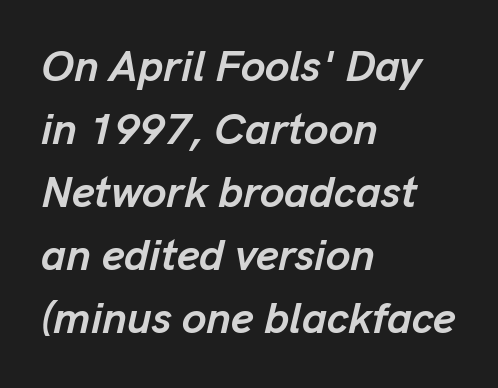
Is the letter spacing exaggerated? No — it looks like the ordinary default. Students, this is bold: see how much ink each stroke carries. The paragraph has a hard left edge and a soft right edge. The rendering uses natural spacing where letterforms have individual widths. Plain, unruled lines of type. The axis of the letterforms is tilted away from vertical.
